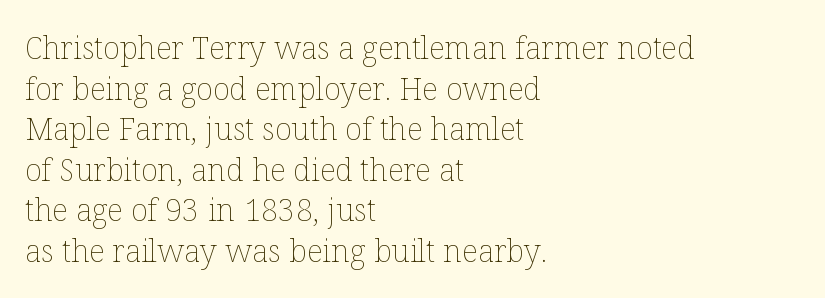
The gaps between neighbouring characters are ordinary and unremarkable. Rule under the text: the space is simply empty. Varying glyph widths throughout — classic text-font behaviour. The typesetting does not lean heavy: it is not bold.
